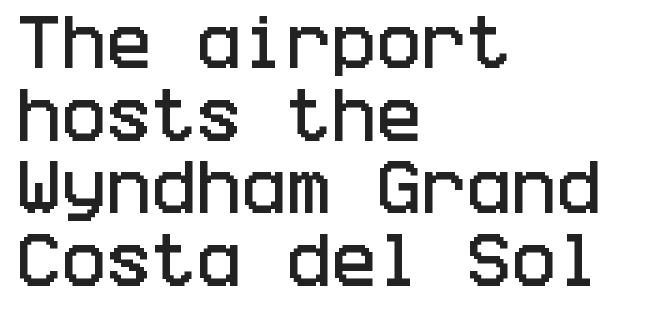
The rag falls on the right side of this text block. Underlining? Definitely not there. The lettering holds an erect, upright posture throughout. A typesetter would call this zero additional tracking. You can tell from the bare stems that sans-serif type was used.
